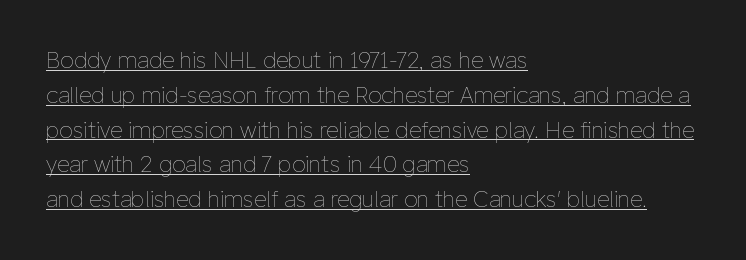
Q: Is the text bold? A: No.
Q: Is the text italic (slanted)? A: No, it is upright.
Q: Is the text underlined? A: Yes.
Q: How is the paragraph aligned? A: Left-aligned.
Q: Is the spacing between letters normal or unusually wide? A: Normal.
Q: Is the spacing between lines tight, normal or loose? A: Normal.
